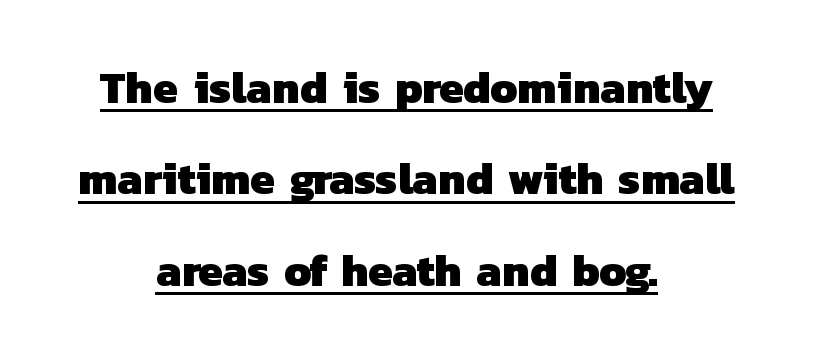
Q: Is the text bold? A: Yes.
Q: Is the typeface a serif or a sans-serif typeface? A: Sans-serif.
Q: Is the text underlined? A: Yes.
Q: How is the paragraph aligned? A: Centered.
Q: Is the spacing between letters normal or unusually wide? A: Normal.
Q: Is the spacing between lines tight, normal or loose? A: Loose.
Q: Width (condensed, normal, or wide)? A: Normal.
Q: Stroke contrast? A: Low.
Q: x-height? A: Medium.
Q: Monospaced? A: No.
